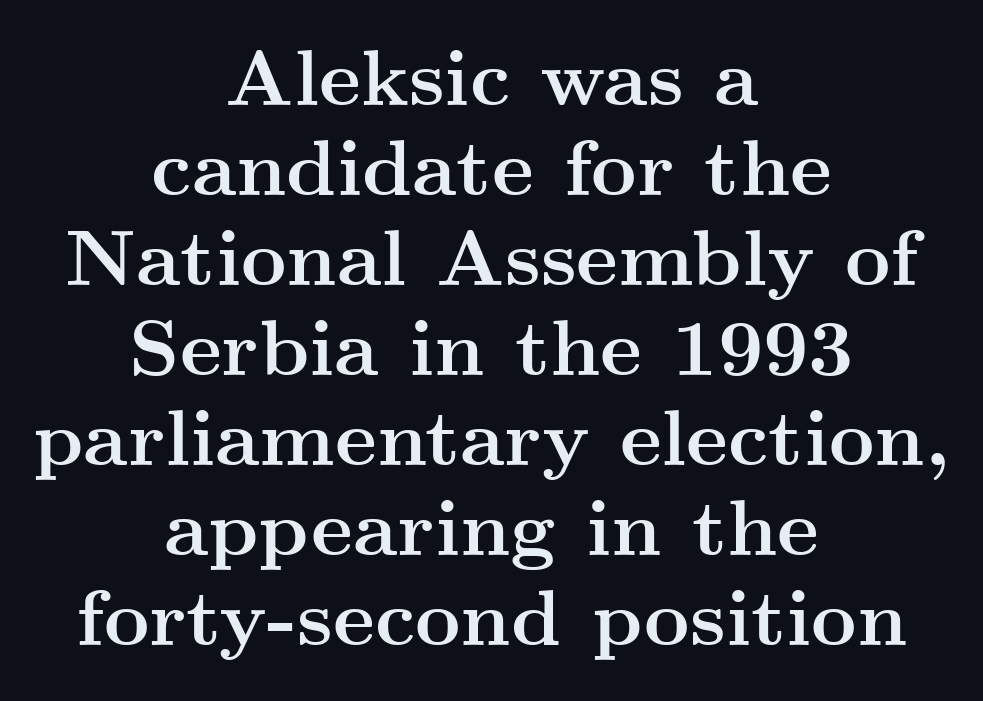
{"serif": "yes", "italic": "no", "bold": "yes", "weight": "semibold", "width": "wide", "stroke_contrast": "medium", "x_height": "small", "monospaced": "no", "underline": "no", "align": "center", "line_spacing": "tight", "line_spacing_ratio": 1.14, "letter_spacing": "normal", "letter_spacing_em": 0.0, "glyph_px": 79}
